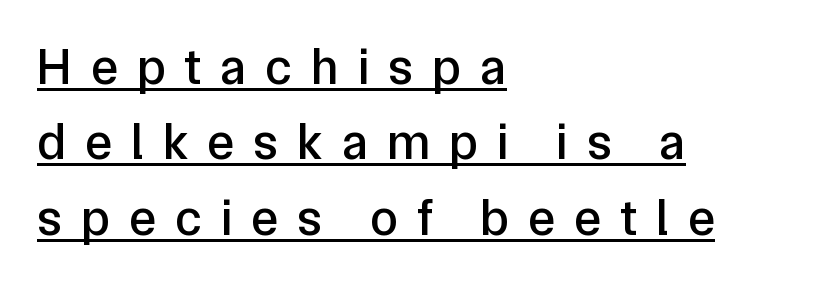
Glyph-to-glyph distance is far greater than everyday printed text. Serifs: no, the terminals of the letterforms are clean. A roman cut, with each character standing at attention. The face used here appears with an underline applied. These lines are rendered in a variable-pitch font.
